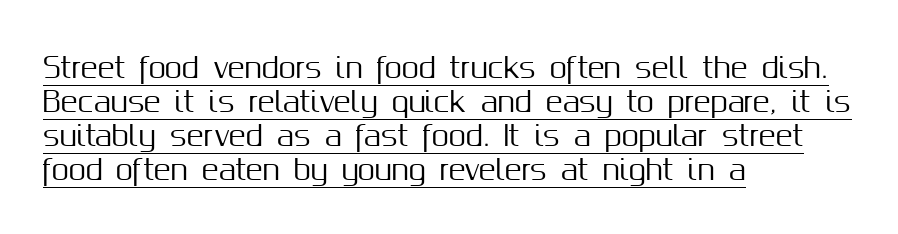
The image shows 28 px sans-serif type, upright; set left-aligned, line spacing 1.22x, normal letter spacing, underlined; medium stroke contrast and a medium x-height.
